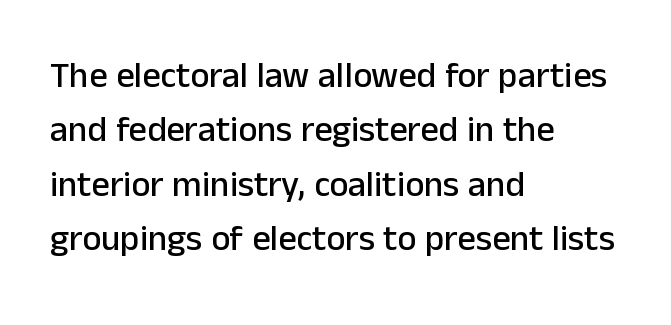
Every row of glyphs begins at an identical x-position on the left. How are the letters spaced? Ordinarily, with no added tracking. Note the varied advance widths — an 'i' is clearly narrower than an 'm'. Lines of text with bare space underneath.
